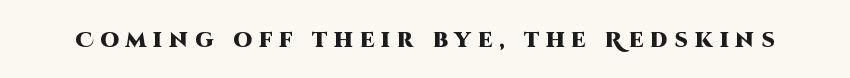
The image shows 21 px bold type, upright; set unusually wide letter spacing (+0.34 em), not underlined.
